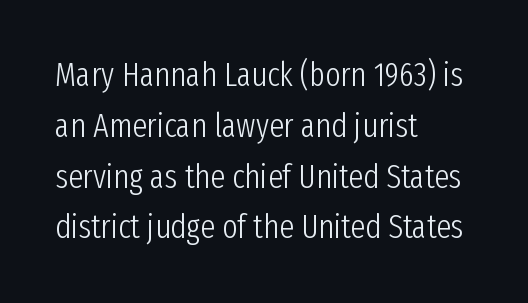
Q: Is the text bold? A: No.
Q: Is the text italic (slanted)? A: No, it is upright.
Q: Is the typeface a serif or a sans-serif typeface? A: Sans-serif.
Q: Is the text underlined? A: No.
Q: How is the paragraph aligned? A: Left-aligned.
Q: Is the spacing between letters normal or unusually wide? A: Normal.
Q: Is the spacing between lines tight, normal or loose? A: Normal.
Q: Width (condensed, normal, or wide)? A: Condensed.
Q: Stroke contrast? A: Low.
Q: x-height? A: Medium.
Q: Monospaced? A: No.
